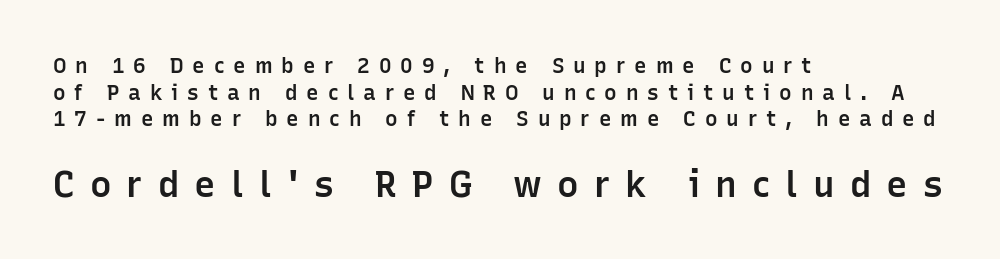
The image shows 36 px semibold sans-serif type, upright; set left-aligned, normal line spacing (1.27x), unusually wide letter spacing (+0.42 em), not underlined; the second (bottom) block is 1.71x larger; low stroke contrast and a medium x-height.
